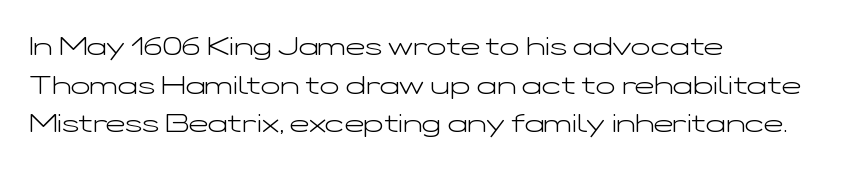
Posture: vertical. The weight tops out at a normal text grade. Words appear dense and cohesive because spacing is normal. If you drew a ruler down the left edge, every line would touch it. Line spacing here is normal. Underline: absent.
